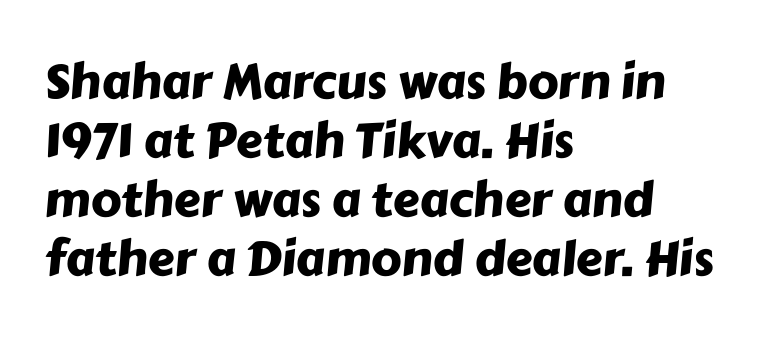
{"serif": "no", "width": "normal", "stroke_contrast": "low", "x_height": "medium", "monospaced": "no", "underline": "no", "align": "left", "line_spacing_ratio": 1.23, "letter_spacing": "normal", "letter_spacing_em": 0.0, "glyph_px": 48}
